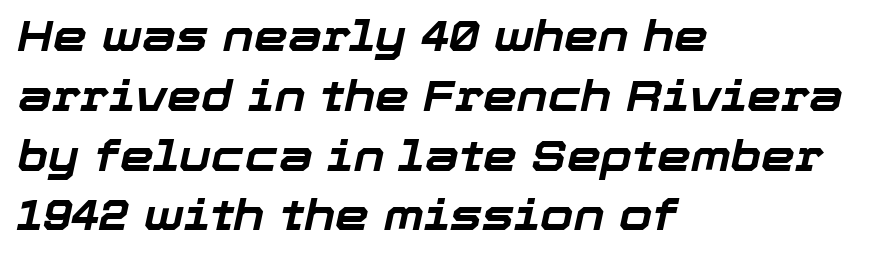
{"italic": "yes", "lean": "right", "slant_degrees": 12, "bold": "yes", "weight": "bold", "width": "normal", "stroke_contrast": "low", "x_height": "medium", "monospaced": "no", "underline": "no", "align": "left", "line_spacing": "normal", "line_spacing_ratio": 1.39, "letter_spacing": "normal", "letter_spacing_em": 0.0, "glyph_px": 43}
